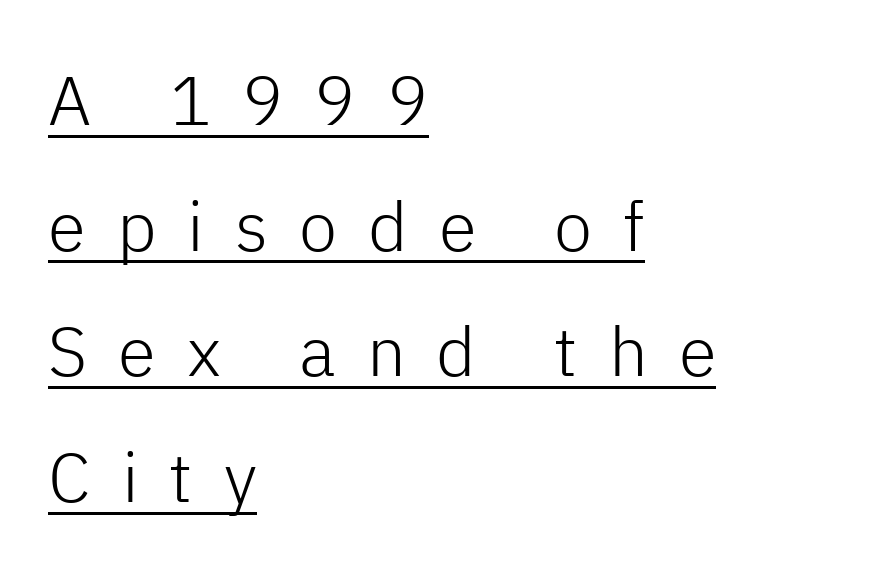
{"serif": "no", "italic": "no", "bold": "no", "weight": "light", "width": "normal", "stroke_contrast": "low", "x_height": "medium", "monospaced": "no", "underline": "yes", "align": "left", "line_spacing_ratio": 1.82, "letter_spacing": "wide", "letter_spacing_em": 0.45, "glyph_px": 69}
